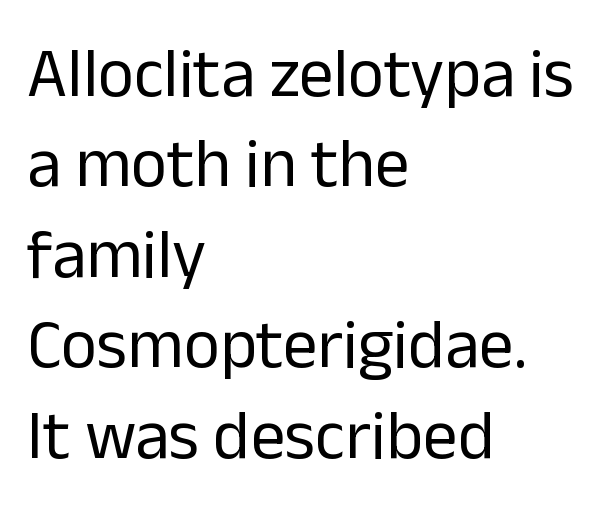
Q: Is the text bold? A: No.
Q: Is the text italic (slanted)? A: No, it is upright.
Q: Is the typeface a serif or a sans-serif typeface? A: Sans-serif.
Q: Is the text underlined? A: No.
Q: How is the paragraph aligned? A: Left-aligned.
Q: Is the spacing between letters normal or unusually wide? A: Normal.
Q: Is the spacing between lines tight, normal or loose? A: Normal.
Q: Width (condensed, normal, or wide)? A: Normal.
Q: Stroke contrast? A: Low.
Q: x-height? A: Medium.
Q: Monospaced? A: No.
